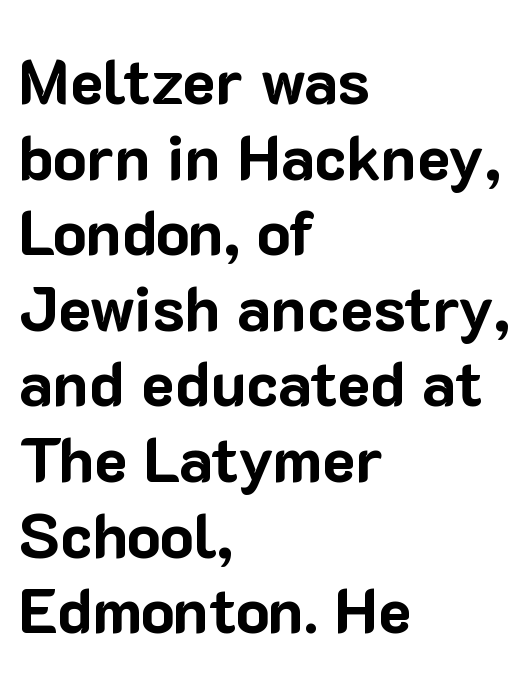
The image shows 63 px bold sans-serif type, upright; set left-aligned, line spacing 1.2x, normal letter spacing, not underlined; low stroke contrast and a medium x-height.
